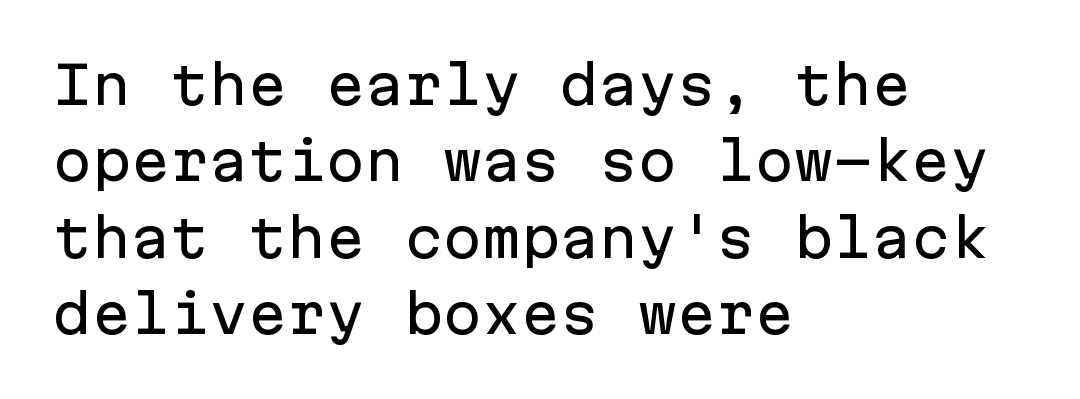
{"serif": "no", "italic": "no", "width": "normal", "stroke_contrast": "low", "x_height": "medium", "monospaced": "yes", "underline": "no", "align": "left", "line_spacing": "normal", "line_spacing_ratio": 1.47, "letter_spacing": "normal", "letter_spacing_em": 0.0, "glyph_px": 52}
